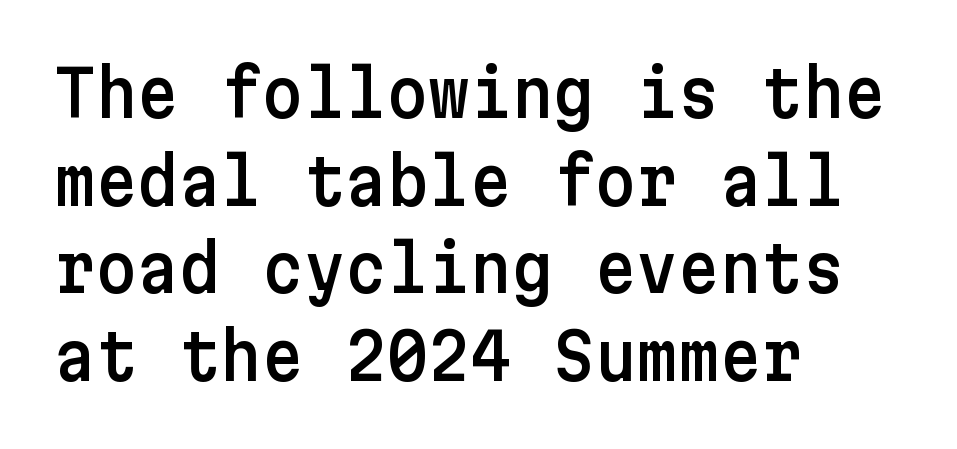
Q: Is the text italic (slanted)? A: No, it is upright.
Q: Is the typeface a serif or a sans-serif typeface? A: Sans-serif.
Q: Is the text underlined? A: No.
Q: How is the paragraph aligned? A: Left-aligned.
Q: Is the spacing between letters normal or unusually wide? A: Normal.
Q: Is the spacing between lines tight, normal or loose? A: Normal.
Q: Width (condensed, normal, or wide)? A: Normal.
Q: Stroke contrast? A: Low.
Q: x-height? A: Medium.
